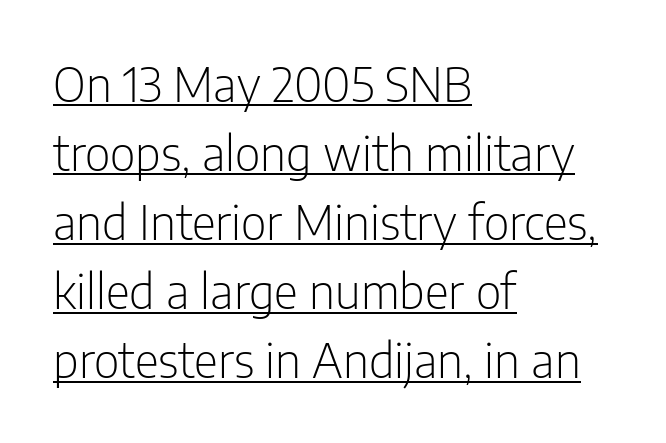
The rendering uses the underline text-decoration. Note the varied advance widths — an 'i' is clearly narrower than an 'm'. The strokes are not fattened; the text isn't bold. This rendering employs a face without finishing strokes, i.e., a sans-serif. Quick note: not italic, upright. Between one letter and the next there's only the usual sliver of space.
